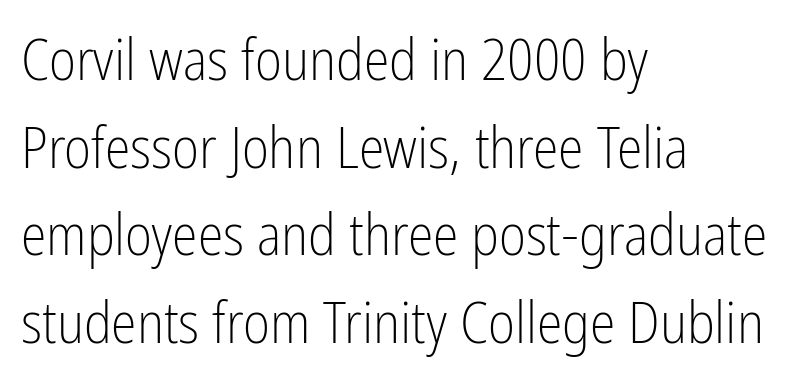
{"serif": "no", "italic": "no", "bold": "no", "weight": "light", "width": "condensed", "stroke_contrast": "low", "x_height": "medium", "monospaced": "no", "underline": "no", "align": "left", "line_spacing": "normal", "line_spacing_ratio": 1.51, "letter_spacing": "normal", "letter_spacing_em": 0.0, "glyph_px": 58}
